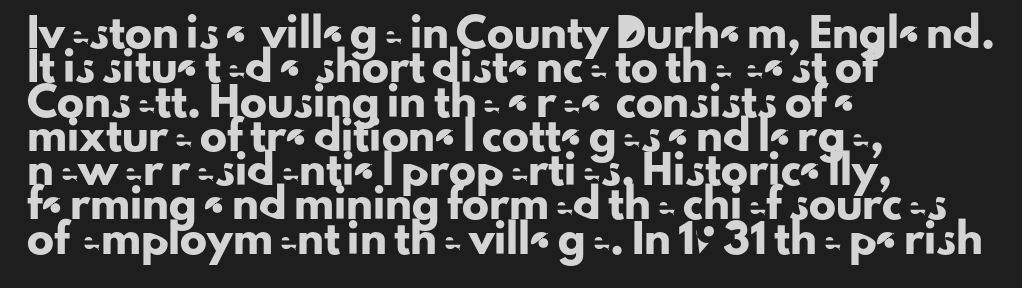
{"italic": "no", "underline": "no", "align": "left", "line_spacing": "normal", "line_spacing_ratio": 1.27, "letter_spacing": "normal", "letter_spacing_em": 0.0, "glyph_px": 27}
